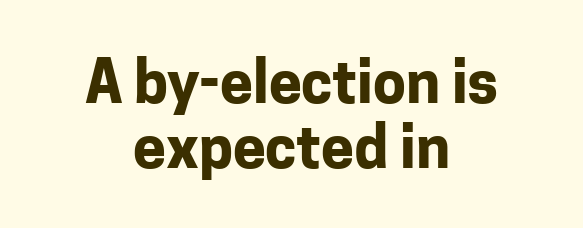
The image shows 59 px bold sans-serif type, upright; set centered, tight line spacing (1.11x), normal letter spacing, not underlined; low stroke contrast and a medium x-height.
